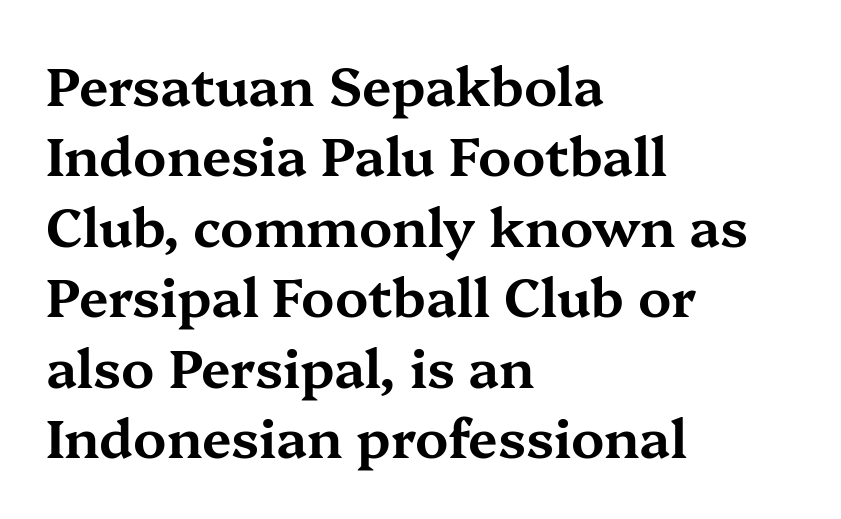
Serif or sans? Serif — the stroke terminals have little feet. These lines were composed using upright roman letters. The lines in this sample share a left origin and differ only in where they stop. The rendering uses natural spacing where letterforms have individual widths. Descenders are the only things crossing below the line.
